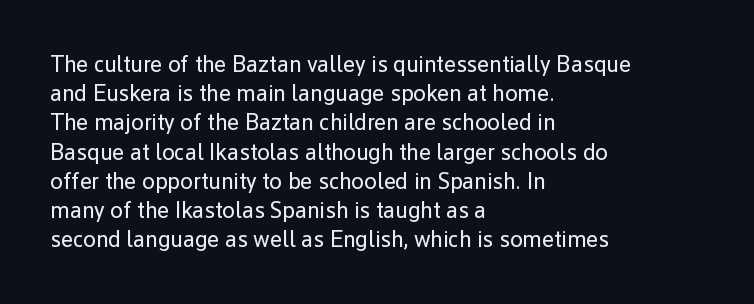
The image shows 23 px text type, upright; set left-aligned, normal line spacing (1.27x), normal letter spacing, not underlined.
